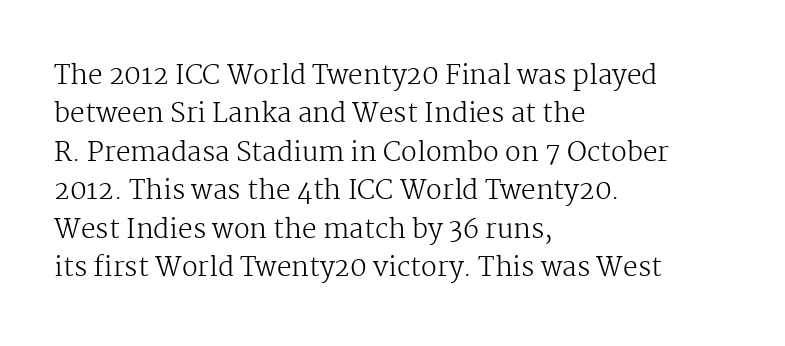
Q: Is the text bold? A: No.
Q: Is the text italic (slanted)? A: No, it is upright.
Q: Is the text underlined? A: No.
Q: How is the paragraph aligned? A: Left-aligned.
Q: Is the spacing between letters normal or unusually wide? A: Normal.
Q: Is the spacing between lines tight, normal or loose? A: Normal.
